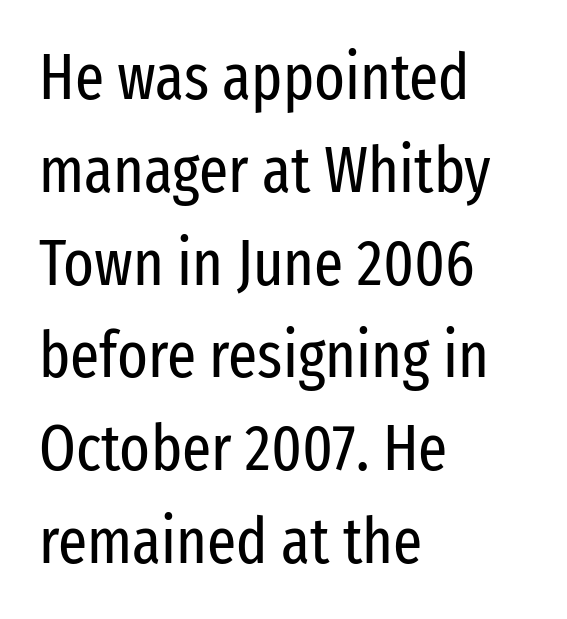
You can tell from the bare stems that sans-serif type was used. The passage shown stacks its lines at a standard gap. You could not count columns in this text — the font is proportionally spaced. Layout note: lines flush left. Nothing heavy about these letters — not bold at all. Words appear dense and cohesive because spacing is normal.
